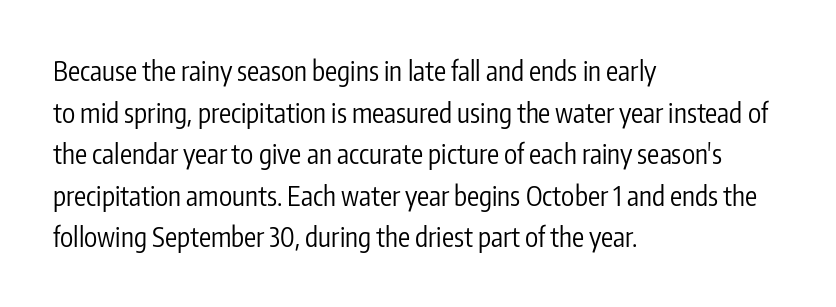
{"italic": "no", "bold": "no", "underline": "no", "align": "left", "line_spacing": "normal", "line_spacing_ratio": 1.54, "letter_spacing": "normal", "letter_spacing_em": 0.0, "glyph_px": 27}
